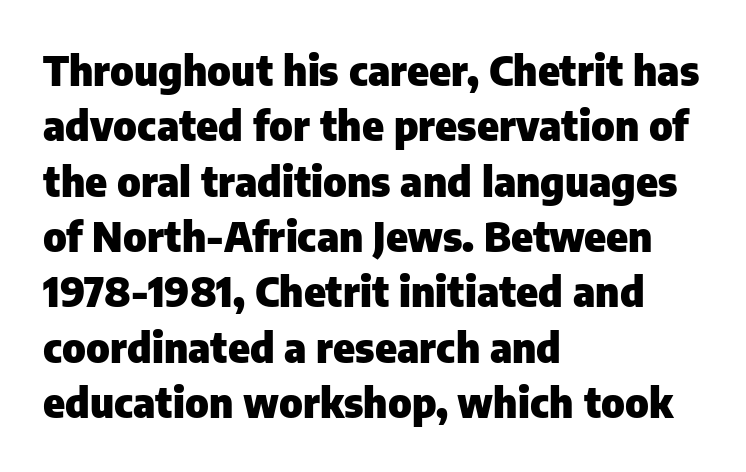
The line texture is even and compact thanks to regular tracking. Unlike italic type, these characters show no tilt at all. Spacing verdict: proportional, widths tailored to each character. Descender tails drop into unmarked territory. All the whitespace from short lines collects on the right. Regular leading.
